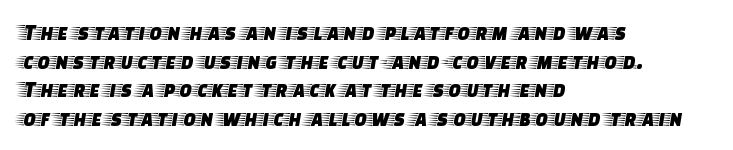
Q: Is the text italic (slanted)? A: Yes.
Q: Is the text underlined? A: No.
Q: How is the paragraph aligned? A: Left-aligned.
Q: Is the spacing between letters normal or unusually wide? A: Normal.
Q: Is the spacing between lines tight, normal or loose? A: Normal.
